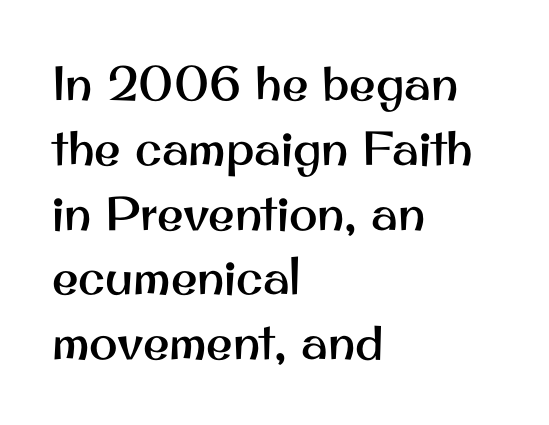
The image shows 48 px sans-serif type, upright; set left-aligned, normal line spacing (1.35x), normal letter spacing, not underlined; medium stroke contrast and a small x-height.
